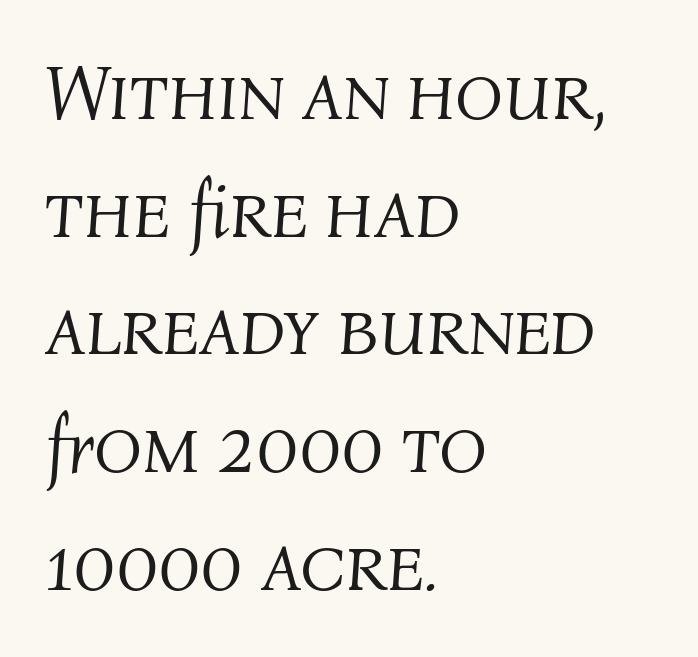
Line beginnings align vertically; line endings do not. Compared with ordinary roman type, these characters are visibly tilted. Spacing between characters is what you'd get straight out of the box. The glyphs are unaccompanied by any horizontal stroke below them. The vertical gap from one line to the next is medium. The letterforms sit at book weight or below.
